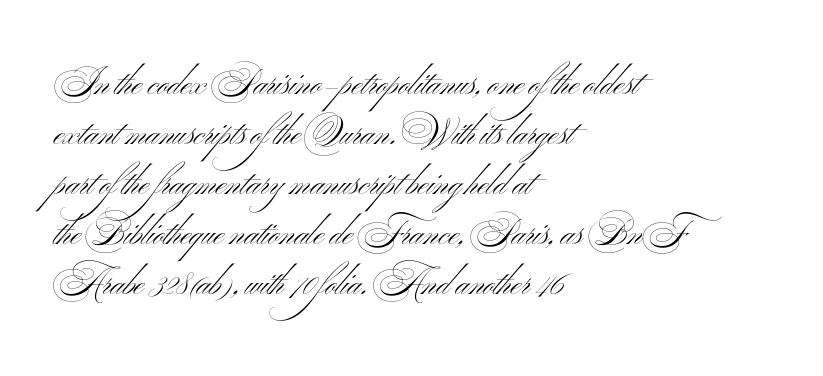
The image shows 34 px light, wide sans-serif type; set left-aligned, normal line spacing (1.47x), normal letter spacing, not underlined; medium stroke contrast and a small x-height.
